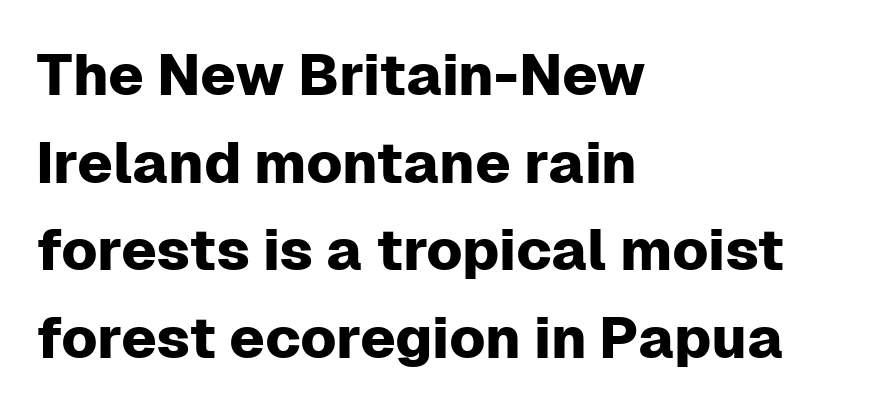
Q: Is the text italic (slanted)? A: No, it is upright.
Q: Is the typeface a serif or a sans-serif typeface? A: Sans-serif.
Q: Is the text underlined? A: No.
Q: How is the paragraph aligned? A: Left-aligned.
Q: Is the spacing between letters normal or unusually wide? A: Normal.
Q: Is the spacing between lines tight, normal or loose? A: Normal.
Q: Width (condensed, normal, or wide)? A: Normal.
Q: Stroke contrast? A: Low.
Q: x-height? A: Medium.
Q: Monospaced? A: No.
